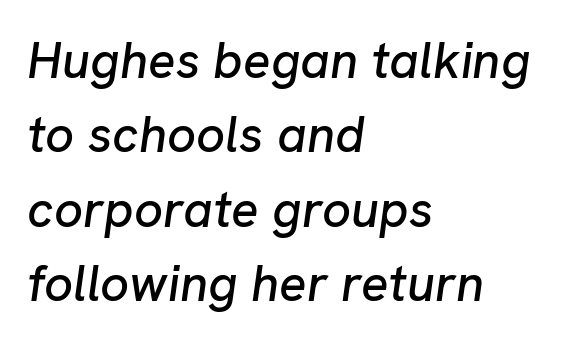
How are the letters spaced? Ordinarily, with no added tracking. The rendering applies a slant to the glyphs. The leading is moderate, giving the passage an even texture. Underline: absent.
